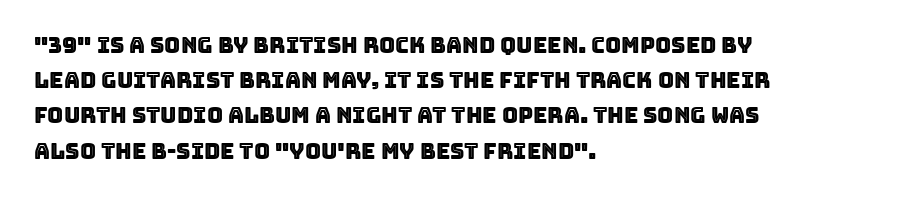
The image shows 22 px text type, upright; set left-aligned, normal line spacing (1.6x), normal letter spacing, not underlined.
